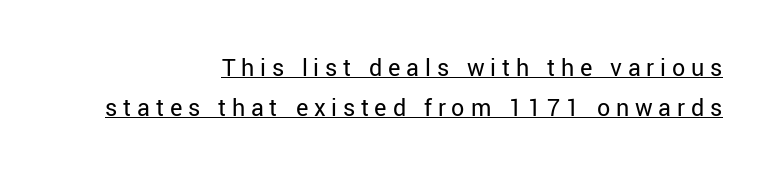
The letterforms sit at book weight or below. A baseline rule has been typeset under these characters. Compared with a flush-left layout, this one pins lines to the opposite, right side. A normal amount of white space separates one row of letters from the next.
